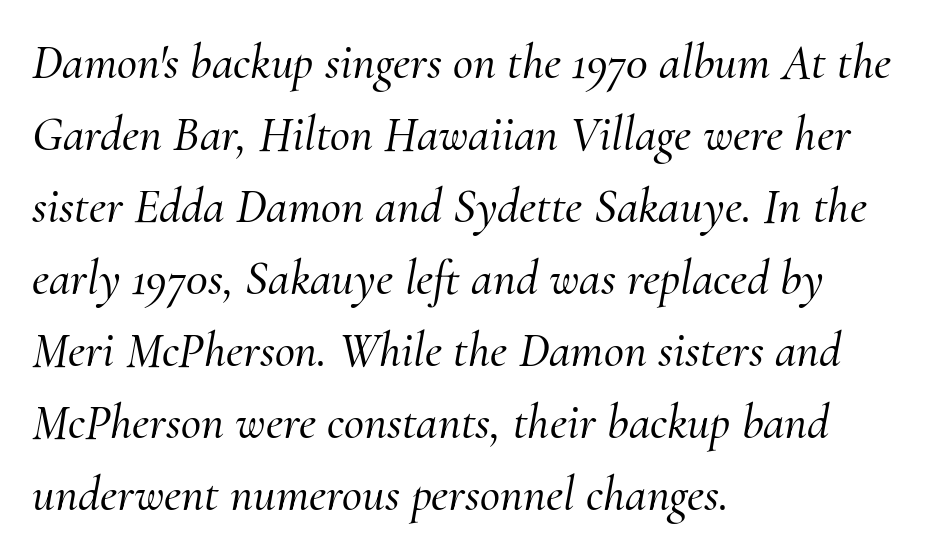
Q: Is the text italic (slanted)? A: Yes, it leans right by about 10 degrees.
Q: Is the typeface a serif or a sans-serif typeface? A: Serif.
Q: Is the text underlined? A: No.
Q: How is the paragraph aligned? A: Left-aligned.
Q: Is the spacing between letters normal or unusually wide? A: Normal.
Q: Is the spacing between lines tight, normal or loose? A: Normal.
Q: Width (condensed, normal, or wide)? A: Normal.
Q: Stroke contrast? A: Medium.
Q: x-height? A: Small.
Q: Monospaced? A: No.
